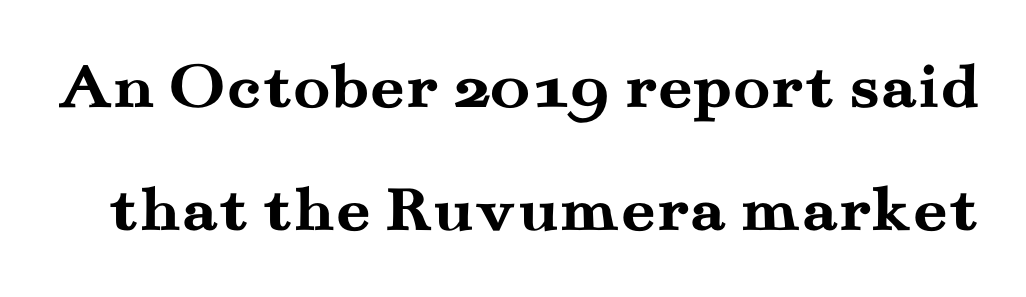
The image shows 68 px semibold, wide serif type, upright; set line spacing 1.81x, normal letter spacing, not underlined; medium stroke contrast and a small x-height.
